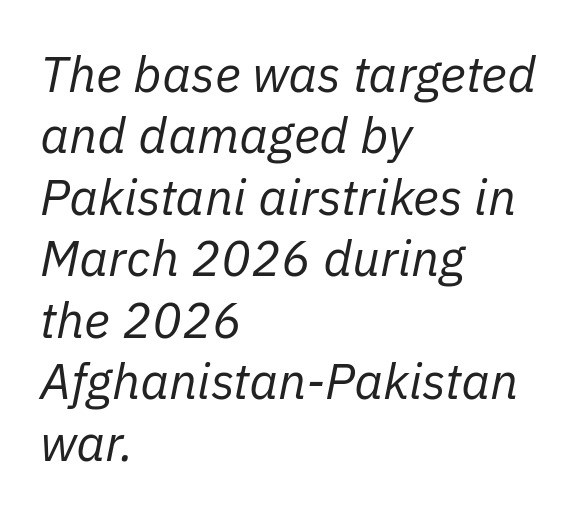
{"italic": "yes", "lean": "right", "slant_degrees": 11, "bold": "no", "weight": "regular", "width": "normal", "stroke_contrast": "low", "x_height": "medium", "monospaced": "no", "underline": "no", "align": "left", "line_spacing_ratio": 1.23, "letter_spacing": "normal", "letter_spacing_em": 0.0, "glyph_px": 50}
